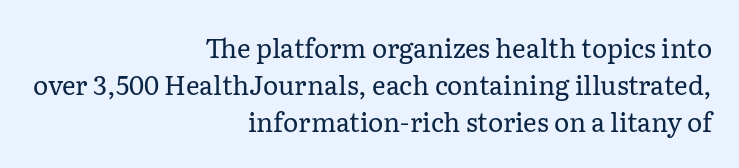
The image shows 26 px text type, upright; set right-aligned, normal line spacing (1.42x), normal letter spacing, not underlined.
